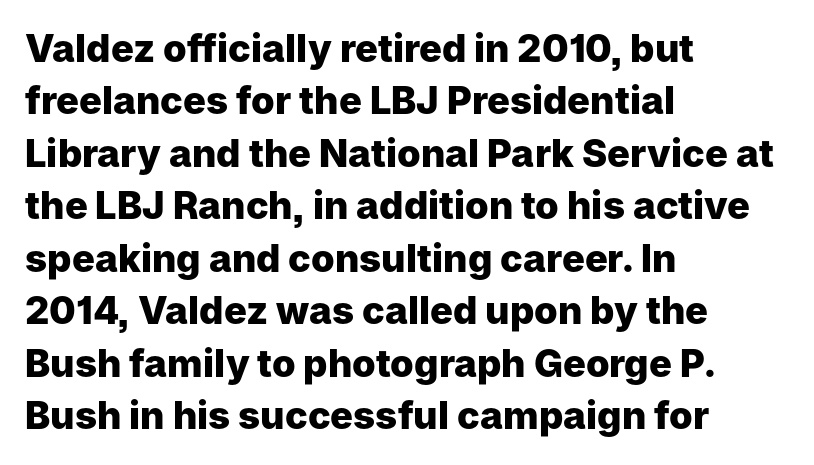
Q: Is the text bold? A: Yes.
Q: Is the text italic (slanted)? A: No, it is upright.
Q: Is the typeface a serif or a sans-serif typeface? A: Sans-serif.
Q: Is the text underlined? A: No.
Q: How is the paragraph aligned? A: Left-aligned.
Q: Is the spacing between letters normal or unusually wide? A: Normal.
Q: Is the spacing between lines tight, normal or loose? A: Normal.
Q: Width (condensed, normal, or wide)? A: Normal.
Q: Stroke contrast? A: Low.
Q: x-height? A: Medium.
Q: Monospaced? A: No.
